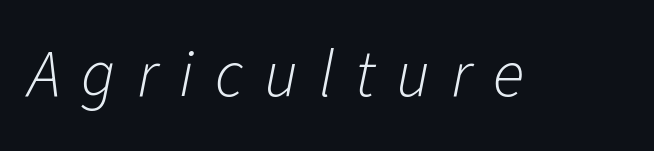
{"italic": "yes", "lean": "right", "slant_degrees": 11, "bold": "no", "weight": "light", "width": "normal", "stroke_contrast": "low", "x_height": "medium", "monospaced": "no", "underline": "no", "letter_spacing": "wide", "letter_spacing_em": 0.32, "glyph_px": 66}
